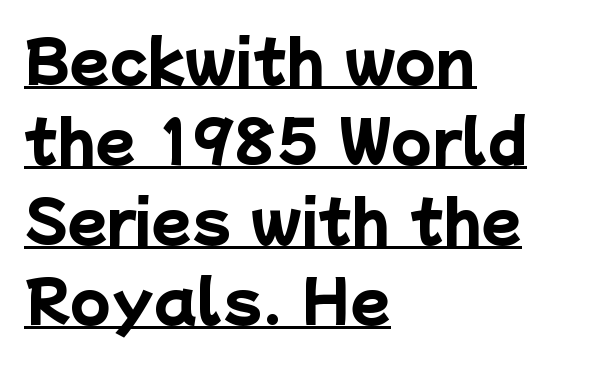
The image shows 58 px heavy sans-serif type; set left-aligned, normal line spacing (1.38x), normal letter spacing, underlined; low stroke contrast and a medium x-height.
